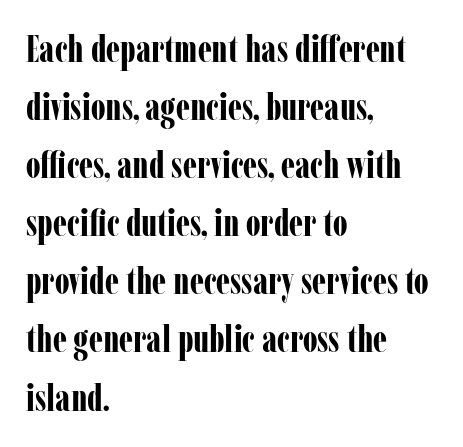
{"serif": "yes", "italic": "no", "bold": "yes", "weight": "bold", "width": "condensed", "stroke_contrast": "low", "x_height": "medium", "monospaced": "no", "underline": "no", "align": "left", "line_spacing": "normal", "line_spacing_ratio": 1.57, "letter_spacing": "normal", "letter_spacing_em": 0.0, "glyph_px": 37}
